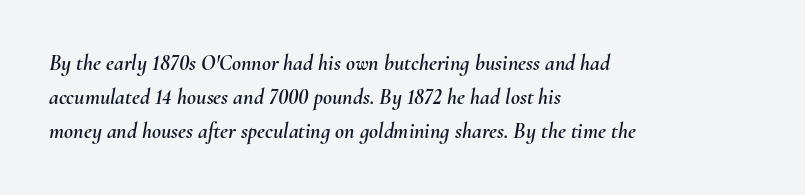
Vertical spacing — default. The zone under the glyphs is completely vacant. Nobody touched the tracking dial on this one. Italic? Definitely — the glyphs are oblique. The rendering anchors every line to the left-hand side.
